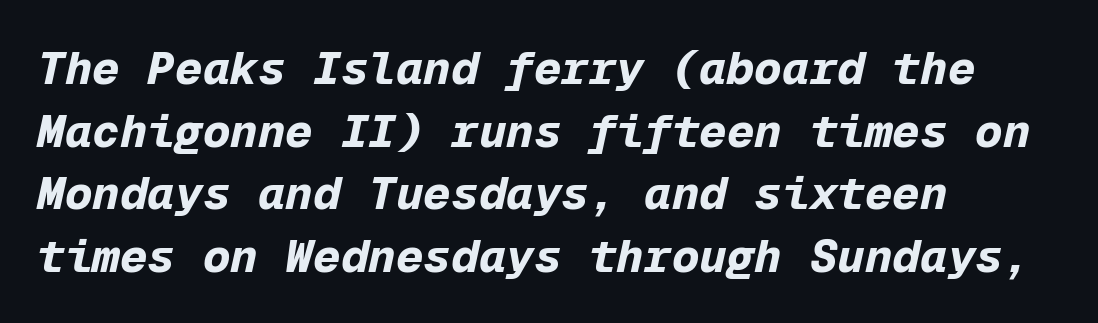
Q: Is the text bold? A: Yes.
Q: Is the text italic (slanted)? A: Yes, it leans right by about 12 degrees.
Q: Is the text underlined? A: No.
Q: How is the paragraph aligned? A: Left-aligned.
Q: Is the spacing between letters normal or unusually wide? A: Normal.
Q: Is the spacing between lines tight, normal or loose? A: Normal.
Q: Width (condensed, normal, or wide)? A: Normal.
Q: Stroke contrast? A: Low.
Q: x-height? A: Medium.
Q: Monospaced? A: Yes.
